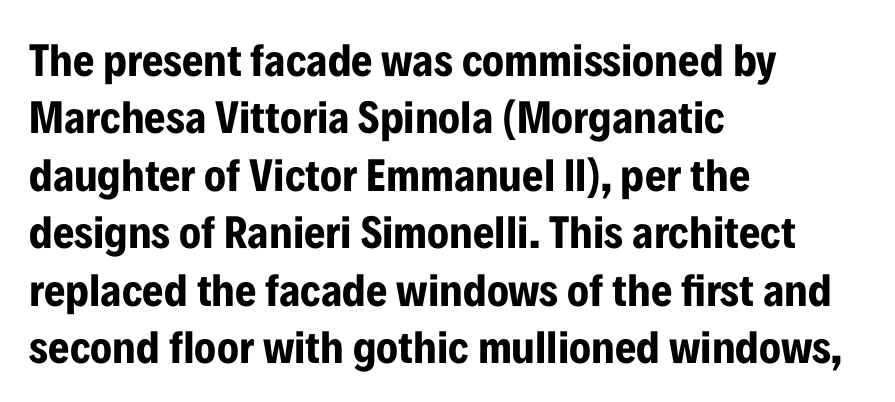
The image shows 46 px bold, condensed sans-serif type, upright; set left-aligned, normal line spacing (1.25x), normal letter spacing, not underlined; low stroke contrast and a medium x-height.
